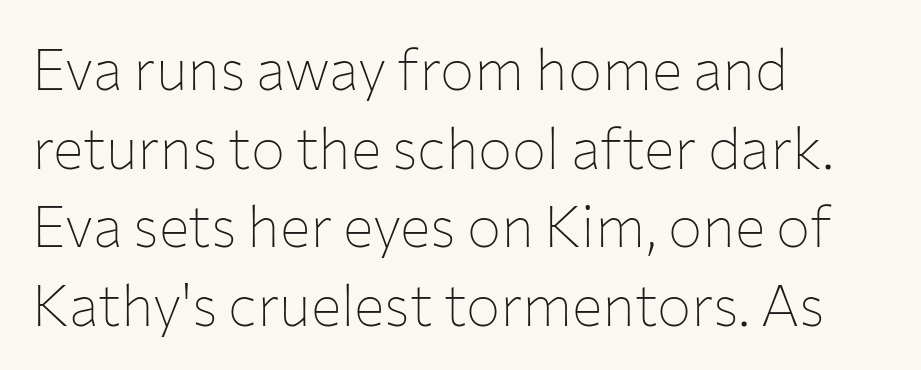
When letters stand straight like this, we call the style roman or upright. Unlike a traditional serif, this face leaves its strokes unadorned. The designer left line spacing at the default. Is this a fixed-width face? No — the glyphs have proportional, varying widths. This rendering features lettering with no underline. How are the letters spaced? Ordinarily, with no added tracking.
